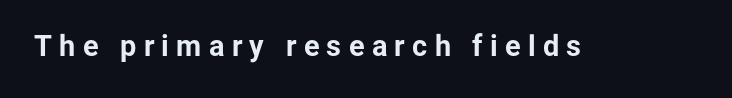
Clear beneath every line of the passage. Display-style spreading of the glyphs; the letterfit is very open. The passage shown is typeset with a sans-serif family. Weight: bold. This is roman type, the default non-slanted kind.
